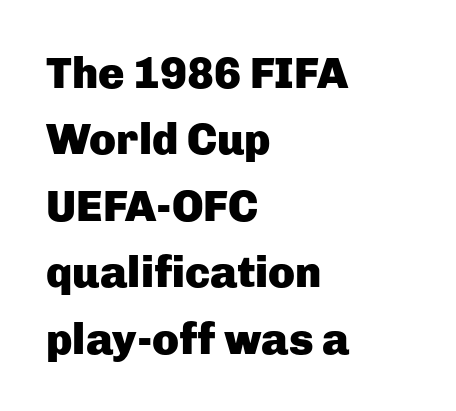
Each new line begins a customary step beneath the previous one. Are there feet on the stems? There aren't — it's a sans. How are the letters spaced? Ordinarily, with no added tracking. The lettering stays uniformly vertical, giving the passage a roman look. Here the designer chose a conventional face with non-uniform glyph widths.
